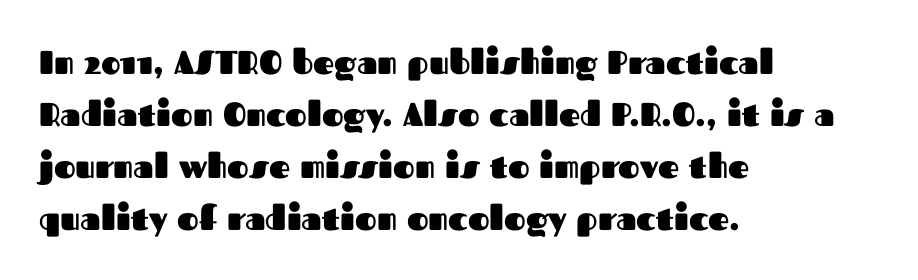
Each word holds together tightly as a unit, with standard inter-letter gaps. Plain, unruled lines of type. The designer went with a sans here, leaving each stem footless. Short and long lines alike share a common starting point at left. Spacing verdict: proportional, widths tailored to each character.
